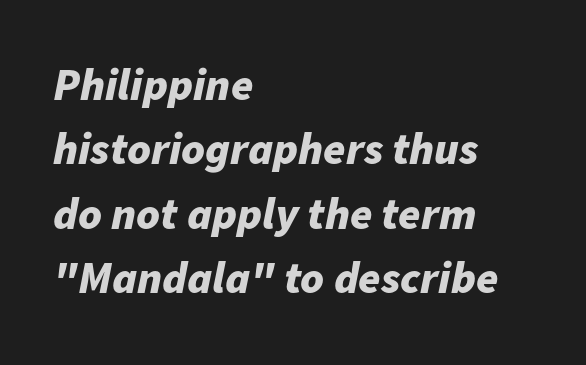
The image shows 45 px bold type, italic (leaning right); set left-aligned, normal line spacing (1.43x), normal letter spacing, not underlined; low stroke contrast and a medium x-height.
